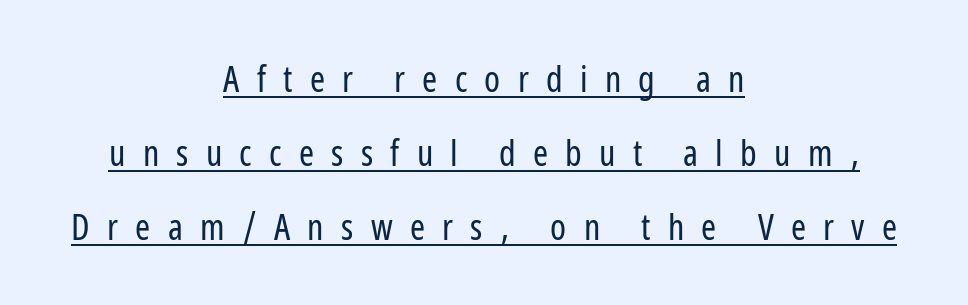
Q: Is the text bold? A: No.
Q: Is the text italic (slanted)? A: No, it is upright.
Q: Is the typeface a serif or a sans-serif typeface? A: Sans-serif.
Q: Is the text underlined? A: Yes.
Q: How is the paragraph aligned? A: Centered.
Q: Is the spacing between letters normal or unusually wide? A: Unusually wide.
Q: Is the spacing between lines tight, normal or loose? A: Loose.
Q: Width (condensed, normal, or wide)? A: Condensed.
Q: Stroke contrast? A: Low.
Q: x-height? A: Medium.
Q: Monospaced? A: No.
